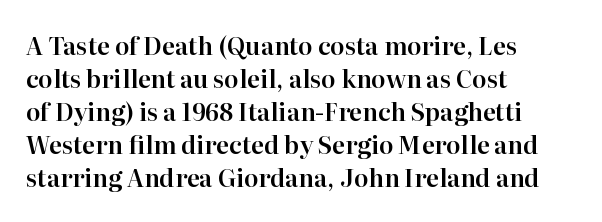
The image shows 24 px text type, upright; set left-aligned, normal line spacing (1.38x), normal letter spacing, not underlined.
